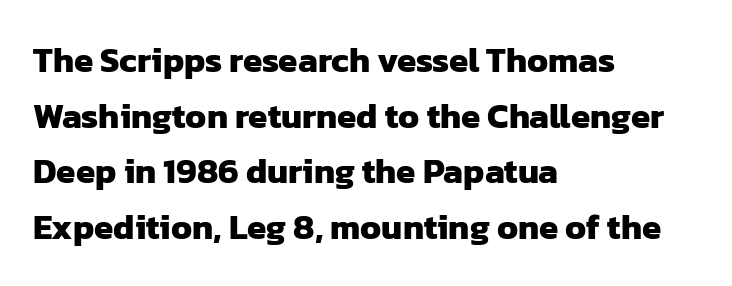
Varying glyph widths throughout — classic text-font behaviour. The passage shown stacks its lines at a standard gap. Line beginnings align vertically; line endings do not. Type style note: lacks serifs. Descenders hang freely into open space.
